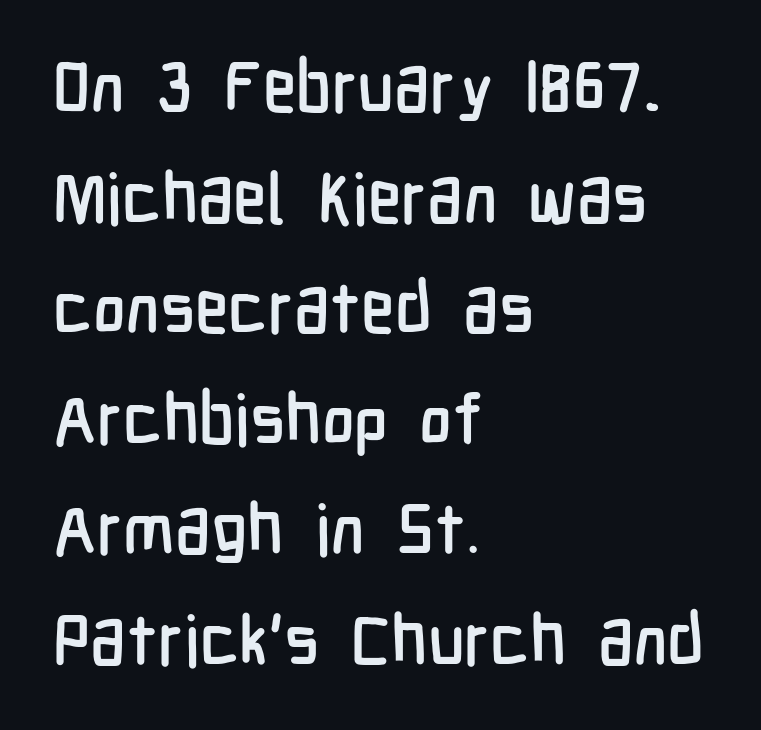
The image shows 70 px condensed sans-serif type, upright; set left-aligned, normal line spacing (1.58x), normal letter spacing, not underlined; low stroke contrast and a medium x-height.
